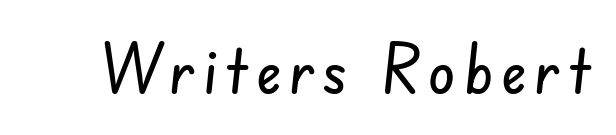
Q: Is the typeface a serif or a sans-serif typeface? A: Sans-serif.
Q: Is the text underlined? A: No.
Q: Width (condensed, normal, or wide)? A: Condensed.
Q: Stroke contrast? A: Low.
Q: x-height? A: Small.
Q: Monospaced? A: No.
